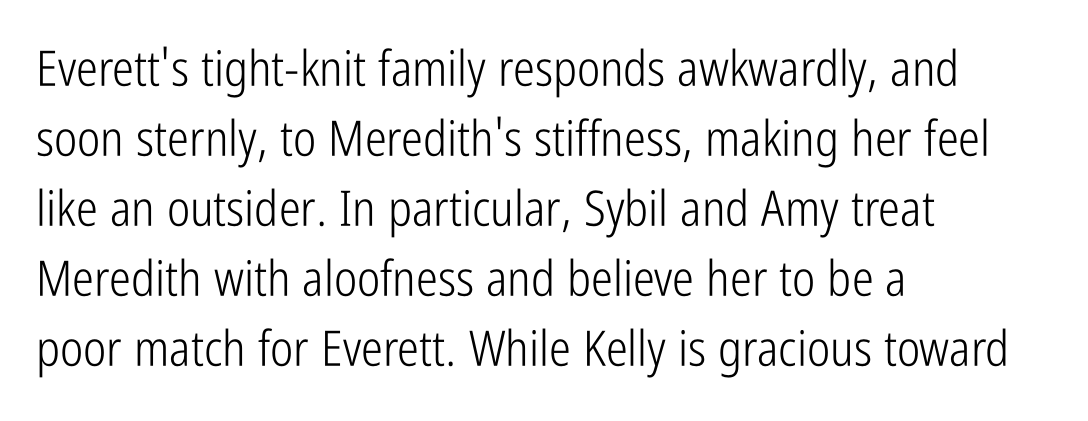
A typesetter would call this proportional, since set widths differ per character. Ascenders rise straight up at ninety degrees. The baseline area is clear. The designer went with a sans here, leaving each stem footless. Is there much room between lines? A standard amount, neither cramped nor airy. A typesetter would call this zero additional tracking.
